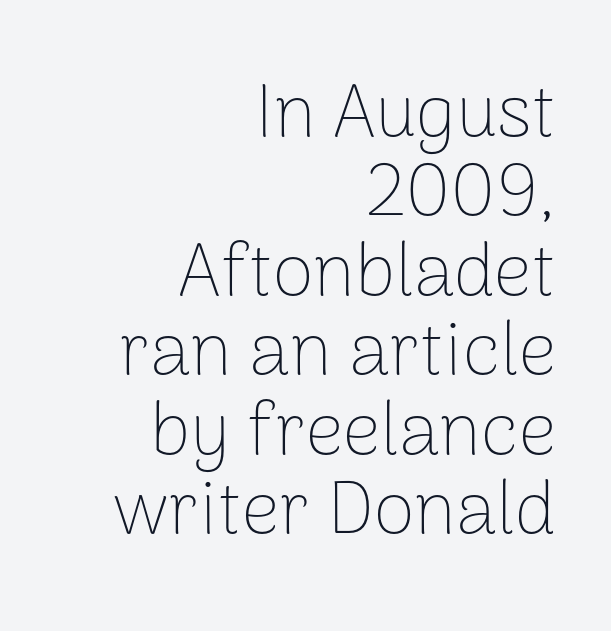
The image shows 75 px thin sans-serif type, upright; set right-aligned, tight line spacing (1.06x), normal letter spacing, not underlined; low stroke contrast and a medium x-height.
